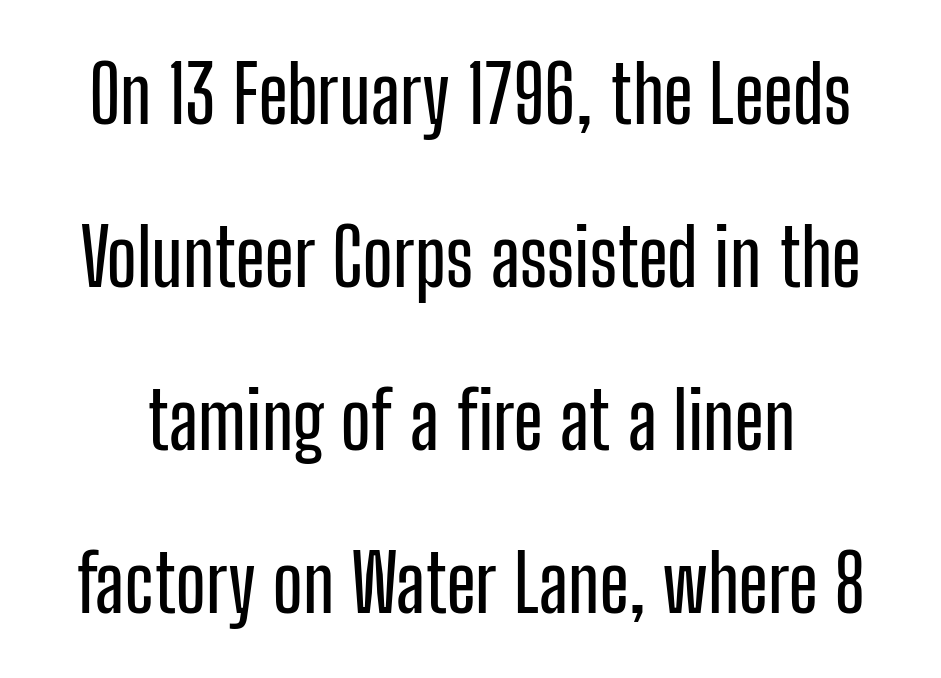
{"serif": "no", "italic": "no", "width": "condensed", "stroke_contrast": "low", "x_height": "medium", "monospaced": "no", "underline": "no", "line_spacing": "loose", "line_spacing_ratio": 2.09, "letter_spacing": "normal", "letter_spacing_em": 0.0, "glyph_px": 78}
